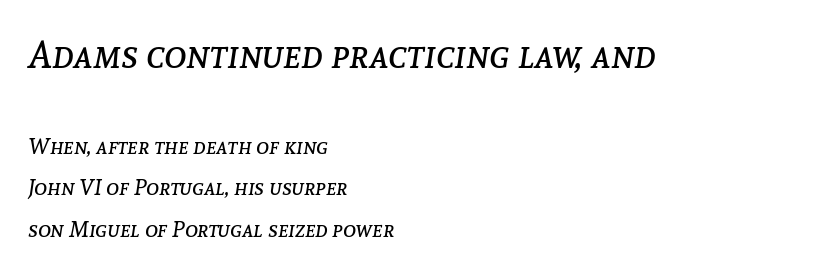
The tracking reads as untouched default to a designer's eye. An italicized treatment has been applied to the whole sample. The letterforms sit at book weight or below. Does the copy run flush right? No — it runs flush left. Clear beneath every line of the passage.
